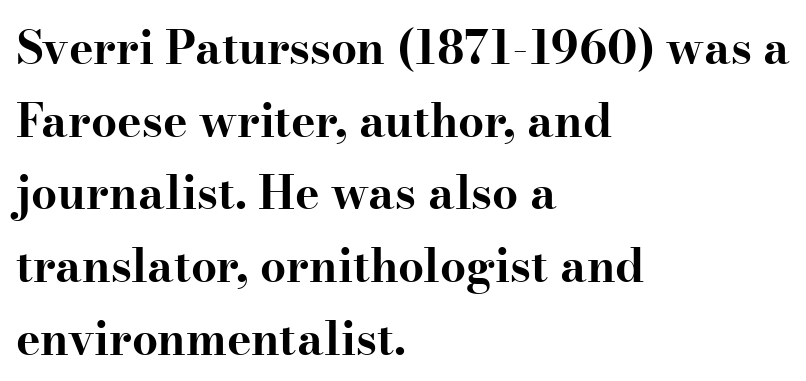
Q: Is the text bold? A: Yes.
Q: Is the text italic (slanted)? A: No, it is upright.
Q: Is the typeface a serif or a sans-serif typeface? A: Serif.
Q: Is the text underlined? A: No.
Q: How is the paragraph aligned? A: Left-aligned.
Q: Is the spacing between letters normal or unusually wide? A: Normal.
Q: Is the spacing between lines tight, normal or loose? A: Normal.
Q: Width (condensed, normal, or wide)? A: Wide.
Q: Stroke contrast? A: High.
Q: x-height? A: Small.
Q: Monospaced? A: No.
